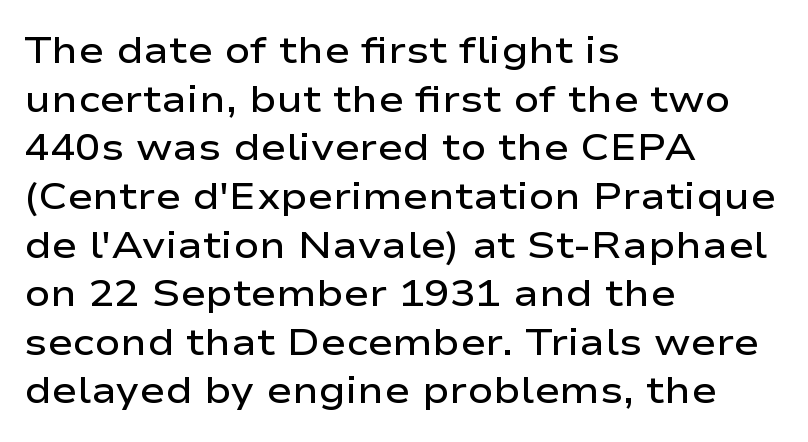
{"serif": "no", "italic": "no", "bold": "semi", "weight": "semibold", "width": "wide", "stroke_contrast": "low", "x_height": "medium", "monospaced": "no", "underline": "no", "align": "left", "line_spacing": "normal", "line_spacing_ratio": 1.28, "letter_spacing": "normal", "letter_spacing_em": 0.0, "glyph_px": 38}
